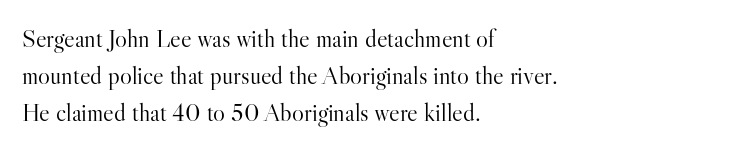
The image shows 25 px text type, upright; set left-aligned, normal line spacing (1.48x), normal letter spacing, not underlined.
